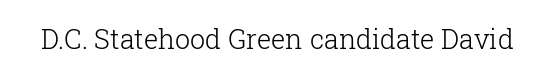
The image shows 27 px text type, upright; set normal letter spacing, not underlined.
